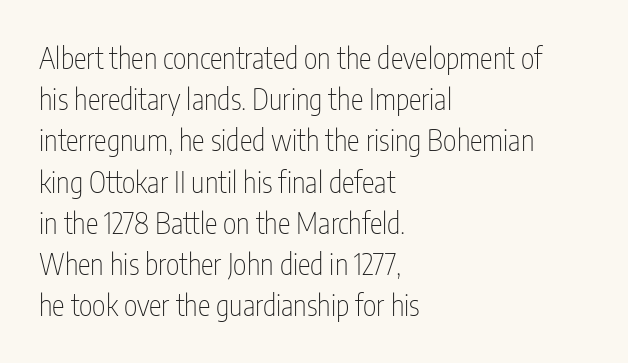
Horizontally, the lines are justified to the leading edge only. You could call the tracking neutral — neither tight nor loose. The typeface has the unassuming heft of standard copy or less. Letterform terminals end flat and unadorned throughout the passage. If you drew a line through each stem, it would be perfectly vertical. The face used here is proportionally spaced, like ordinary book or web type.
